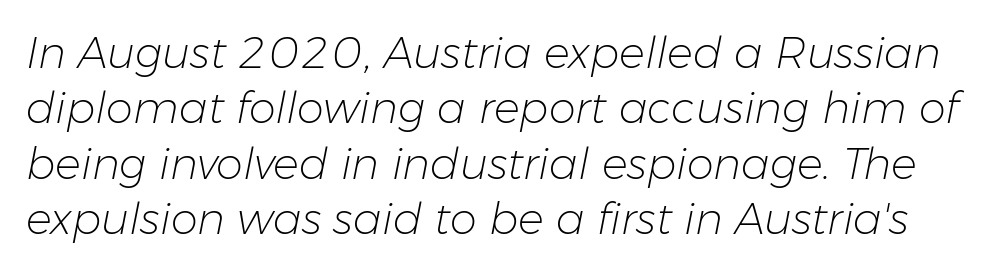
Leading: standard. Weight: regular or lighter. Underlining? Definitely not there. Between one letter and the next there's only the usual sliver of space.
